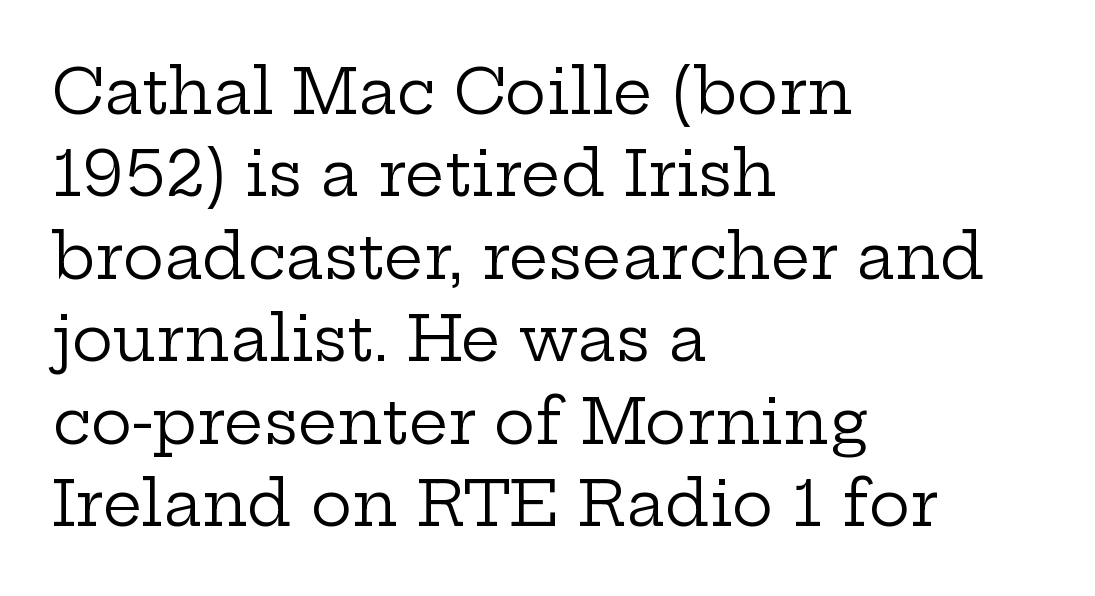
Each new line begins a customary step beneath the previous one. Plain, unruled lines of type. This rendering uses left alignment, leaving the right contour irregular. The passage shown is typed in a proportional face where columns would drift. Weight: in the light-to-regular range.
